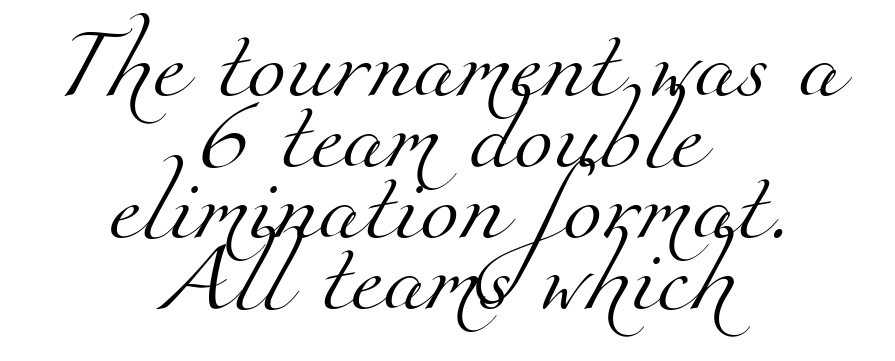
{"serif": "yes", "bold": "no", "weight": "light", "width": "normal", "stroke_contrast": "medium", "x_height": "small", "monospaced": "no", "underline": "no", "align": "center", "line_spacing": "tight", "line_spacing_ratio": 1.0, "letter_spacing": "normal", "letter_spacing_em": 0.0, "glyph_px": 71}
